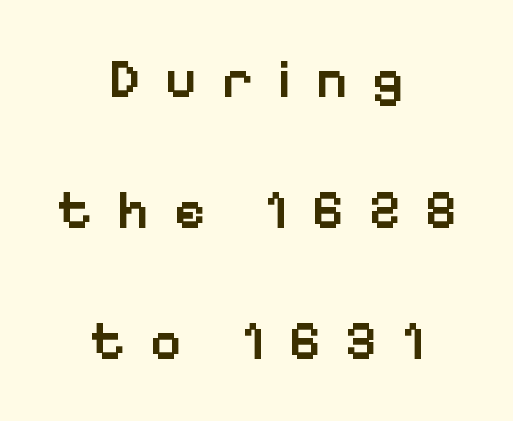
Q: Is the text bold? A: Semi-bold.
Q: Is the text italic (slanted)? A: No, it is upright.
Q: Is the typeface a serif or a sans-serif typeface? A: Sans-serif.
Q: Is the text underlined? A: No.
Q: How is the paragraph aligned? A: Centered.
Q: Is the spacing between letters normal or unusually wide? A: Unusually wide.
Q: Is the spacing between lines tight, normal or loose? A: Loose.
Q: Width (condensed, normal, or wide)? A: Normal.
Q: Stroke contrast? A: Low.
Q: x-height? A: Medium.
Q: Monospaced? A: No.
